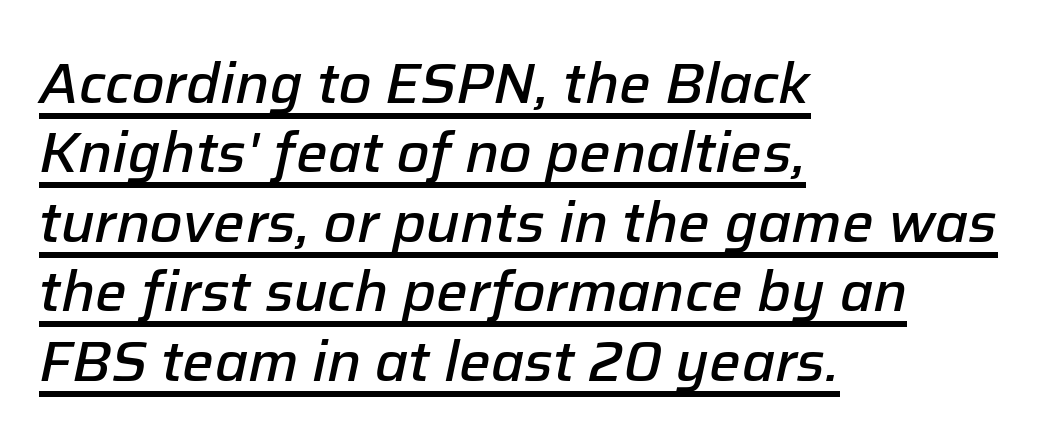
Q: Is the text bold? A: Semi-bold.
Q: Is the text italic (slanted)? A: Yes, it leans right by about 12 degrees.
Q: Is the text underlined? A: Yes.
Q: How is the paragraph aligned? A: Left-aligned.
Q: Is the spacing between letters normal or unusually wide? A: Normal.
Q: Width (condensed, normal, or wide)? A: Normal.
Q: Stroke contrast? A: Low.
Q: x-height? A: Medium.
Q: Monospaced? A: No.
